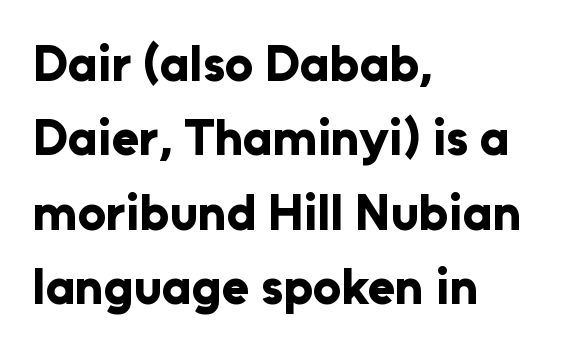
{"serif": "no", "italic": "no", "bold": "yes", "weight": "bold", "width": "normal", "stroke_contrast": "low", "x_height": "medium", "monospaced": "no", "underline": "no", "align": "left", "line_spacing": "normal", "line_spacing_ratio": 1.49, "letter_spacing": "normal", "letter_spacing_em": 0.0, "glyph_px": 50}
